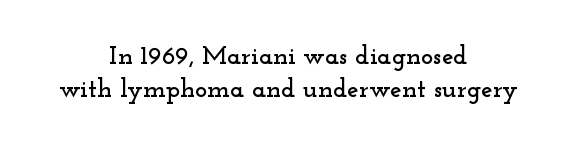
The image shows 26 px text type, upright; set centered, normal line spacing (1.28x), normal letter spacing, not underlined.
